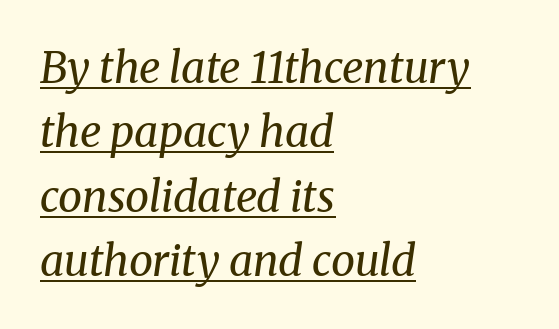
Q: Is the text bold? A: No.
Q: Is the text italic (slanted)? A: Yes, it leans right by about 8 degrees.
Q: Is the typeface a serif or a sans-serif typeface? A: Serif.
Q: Is the text underlined? A: Yes.
Q: How is the paragraph aligned? A: Left-aligned.
Q: Is the spacing between letters normal or unusually wide? A: Normal.
Q: Is the spacing between lines tight, normal or loose? A: Normal.
Q: Width (condensed, normal, or wide)? A: Normal.
Q: Stroke contrast? A: Medium.
Q: x-height? A: Medium.
Q: Monospaced? A: No.
